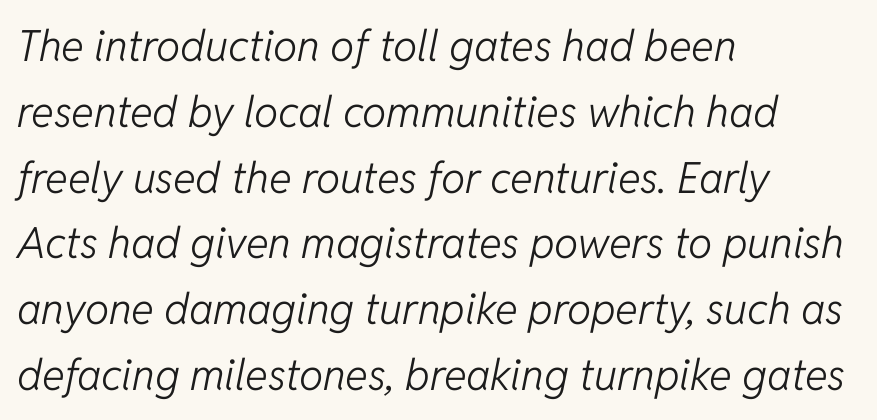
{"italic": "yes", "lean": "right", "slant_degrees": 11, "bold": "no", "weight": "light", "width": "normal", "stroke_contrast": "low", "x_height": "medium", "monospaced": "no", "underline": "no", "align": "left", "line_spacing": "normal", "line_spacing_ratio": 1.53, "letter_spacing": "normal", "letter_spacing_em": 0.0, "glyph_px": 43}
